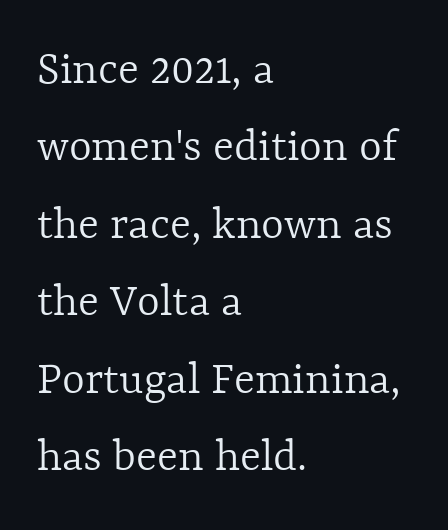
{"italic": "no", "bold": "no", "weight": "light", "width": "normal", "x_height": "medium", "monospaced": "no", "underline": "no", "align": "left", "line_spacing": "normal", "line_spacing_ratio": 1.58, "letter_spacing": "normal", "letter_spacing_em": 0.0, "glyph_px": 49}
